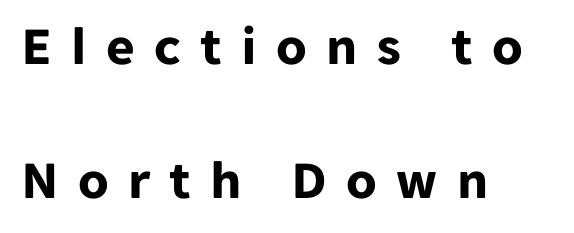
Quick note: not italic, upright. The tracking reads as deliberately expanded to a designer's eye. The ragged edge is on the right, which tells us the setting is flush left. Note the varied advance widths — an 'i' is clearly narrower than an 'm'. Glance below the letters and you will spot only blank space.
